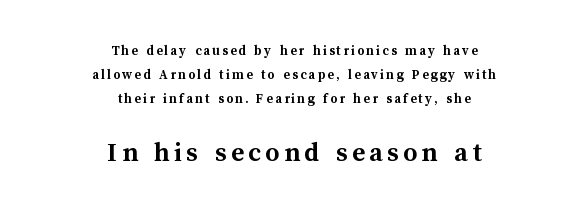
The passage shown is typed in a proportional face where columns would drift. The letters stand straight up with perfectly vertical stems. Each glyph is drawn with heavy, bold strokes. Bare-footed words on every line.
